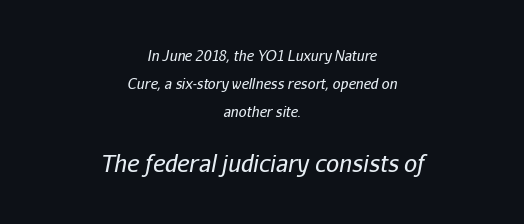
{"italic": "yes", "lean": "right", "slant_degrees": 11, "bold": "no", "underline": "no", "align": "center", "line_spacing": "loose", "line_spacing_ratio": 2.0, "letter_spacing": "normal", "letter_spacing_em": 0.0, "larger_block": "second", "size_ratio": 1.64, "glyph_px": 23}
